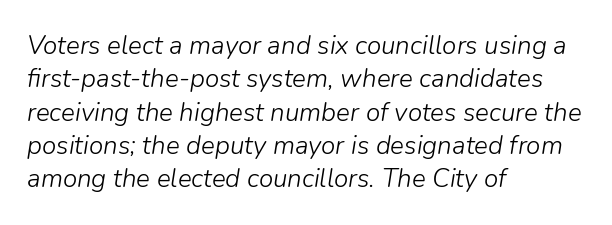
The image shows 26 px text type, italic (leaning right); set left-aligned, normal line spacing (1.28x), normal letter spacing, not underlined.
